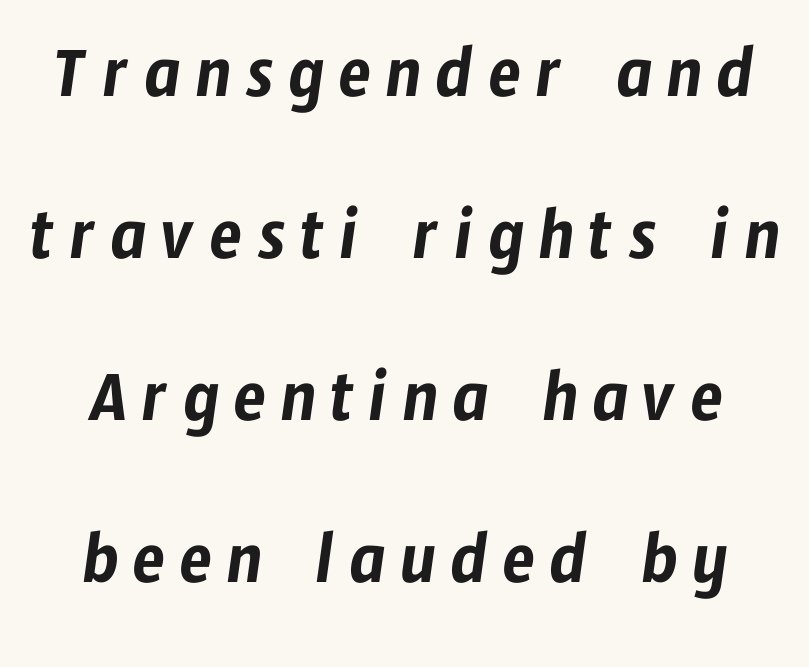
Q: Is the typeface a serif or a sans-serif typeface? A: Sans-serif.
Q: Is the text underlined? A: No.
Q: Is the spacing between lines tight, normal or loose? A: Loose.
Q: Width (condensed, normal, or wide)? A: Condensed.
Q: Stroke contrast? A: Low.
Q: x-height? A: Medium.
Q: Monospaced? A: No.
